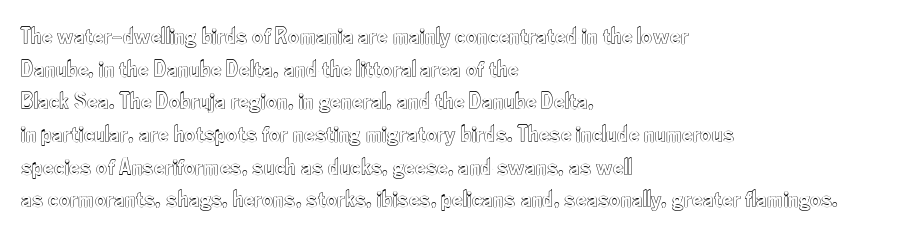
{"italic": "no", "underline": "no", "align": "left", "line_spacing": "normal", "line_spacing_ratio": 1.36, "letter_spacing": "normal", "letter_spacing_em": 0.0, "glyph_px": 24}
